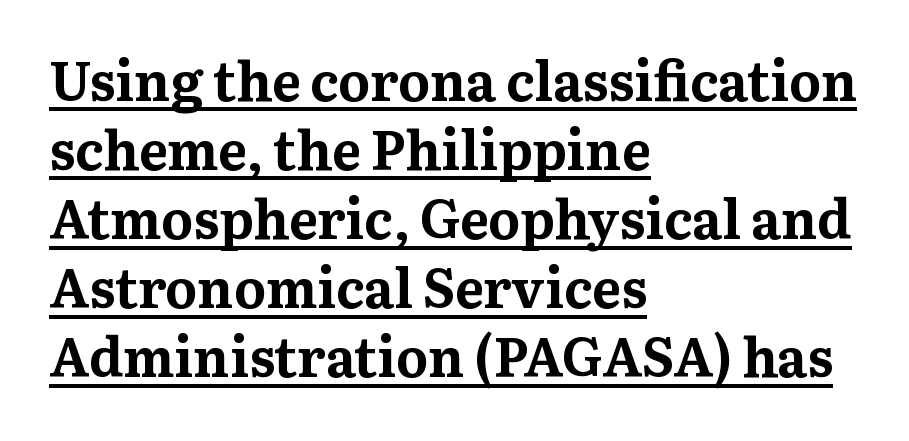
Q: Is the text bold? A: Yes.
Q: Is the text italic (slanted)? A: No, it is upright.
Q: Is the typeface a serif or a sans-serif typeface? A: Serif.
Q: Is the text underlined? A: Yes.
Q: How is the paragraph aligned? A: Left-aligned.
Q: Is the spacing between letters normal or unusually wide? A: Normal.
Q: Is the spacing between lines tight, normal or loose? A: Normal.
Q: Width (condensed, normal, or wide)? A: Normal.
Q: Stroke contrast? A: Medium.
Q: x-height? A: Medium.
Q: Monospaced? A: No.
